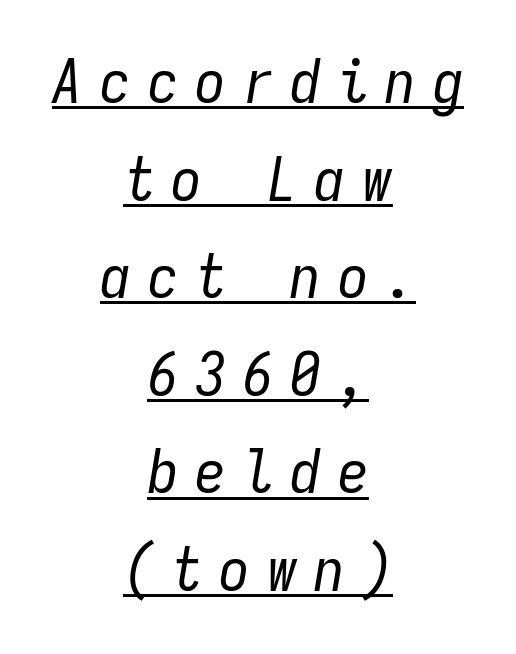
Is this a fixed-width face? Yes — each glyph sits in an identical cell. Students, observe the line beneath the letters — that is underlining. The rendering applies a slant to the glyphs. There is plenty of visible air inserted between adjacent glyphs. Summary of vertical rhythm: regular, with standard interline spacing.
